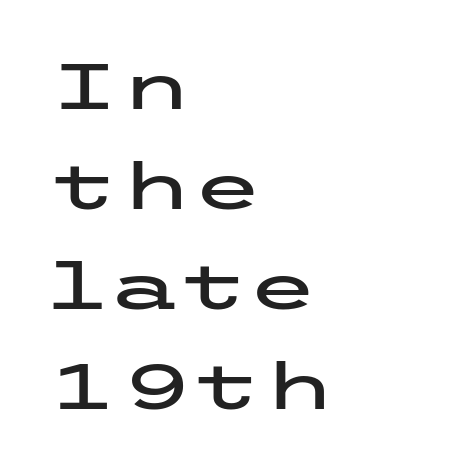
There is no visible air inserted between adjacent glyphs. The typeface chosen for these lines omits serifs. The strip under each line holds only bare page. Regular leading. These lines are set flush left with a ragged right edge. Is there any slant? The stems are plumb.
